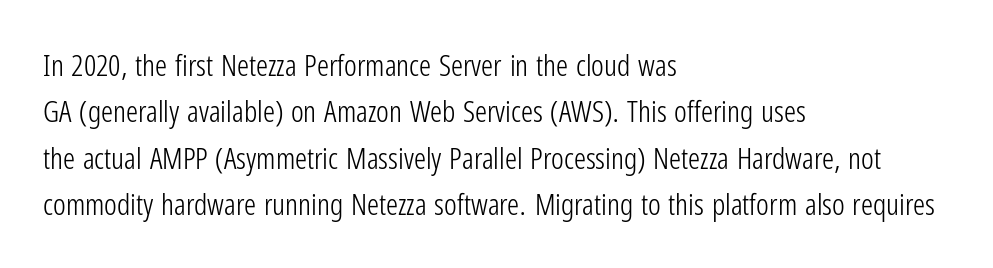
{"serif": "no", "italic": "no", "bold": "no", "weight": "light", "width": "condensed", "stroke_contrast": "low", "x_height": "medium", "monospaced": "no", "underline": "no", "align": "left", "line_spacing": "normal", "line_spacing_ratio": 1.55, "letter_spacing": "normal", "letter_spacing_em": 0.0, "glyph_px": 30}
